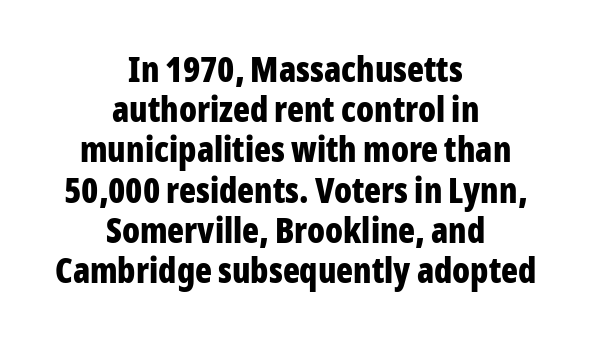
The paragraph has two soft edges and a firm central axis. Just letters on the line, the space beneath them empty. Notice how descenders almost collide with the ascenders below — that's tight leading. Caption: bold face, heavy strokes. To sum up the face: it is a sans, with no serifs.
